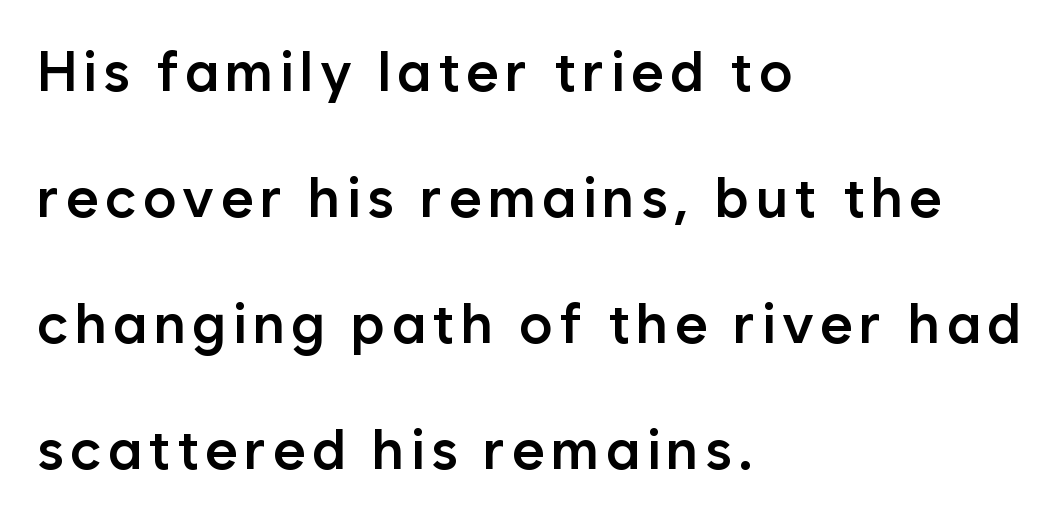
Q: Is the text bold? A: Semi-bold.
Q: Is the text italic (slanted)? A: No, it is upright.
Q: Is the typeface a serif or a sans-serif typeface? A: Sans-serif.
Q: Is the text underlined? A: No.
Q: How is the paragraph aligned? A: Left-aligned.
Q: Is the spacing between lines tight, normal or loose? A: Loose.
Q: Width (condensed, normal, or wide)? A: Normal.
Q: Stroke contrast? A: Low.
Q: x-height? A: Medium.
Q: Monospaced? A: No.
